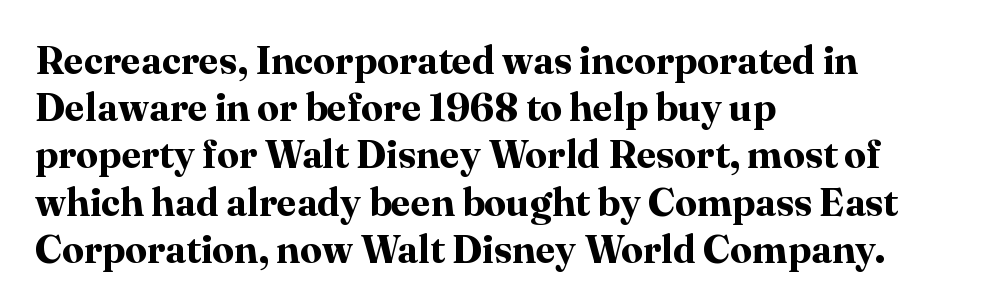
{"serif": "yes", "italic": "no", "bold": "yes", "weight": "bold", "width": "normal", "stroke_contrast": "high", "x_height": "medium", "monospaced": "no", "underline": "no", "align": "left", "line_spacing_ratio": 1.21, "letter_spacing": "normal", "letter_spacing_em": 0.0, "glyph_px": 39}
